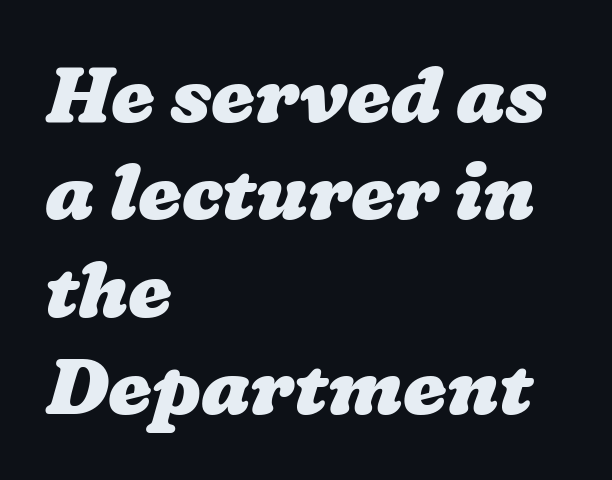
The image shows 78 px heavy, wide type; set left-aligned, normal line spacing (1.25x), normal letter spacing, not underlined; low stroke contrast and a medium x-height.
